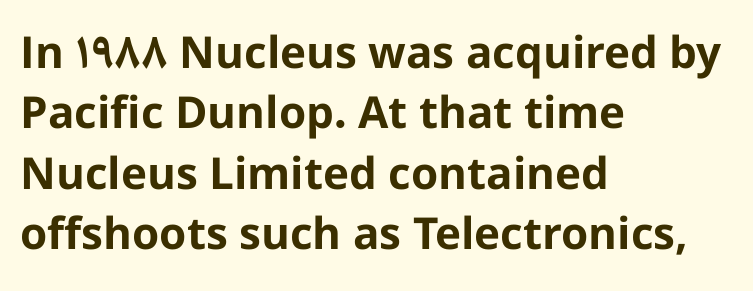
Q: Is the text bold? A: Yes.
Q: Is the text italic (slanted)? A: No, it is upright.
Q: Is the typeface a serif or a sans-serif typeface? A: Sans-serif.
Q: Is the text underlined? A: No.
Q: How is the paragraph aligned? A: Left-aligned.
Q: Is the spacing between letters normal or unusually wide? A: Normal.
Q: Is the spacing between lines tight, normal or loose? A: Normal.
Q: Width (condensed, normal, or wide)? A: Normal.
Q: Stroke contrast? A: Low.
Q: x-height? A: Medium.
Q: Monospaced? A: No.
